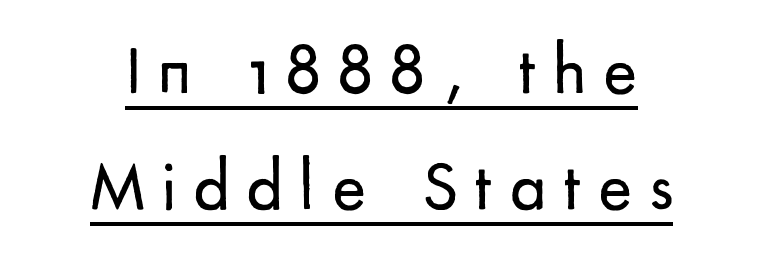
{"serif": "no", "italic": "no", "bold": "no", "weight": "regular", "width": "normal", "stroke_contrast": "low", "x_height": "small", "monospaced": "no", "underline": "yes", "align": "center", "line_spacing": "normal", "line_spacing_ratio": 1.63, "letter_spacing": "wide", "letter_spacing_em": 0.24, "glyph_px": 71}
